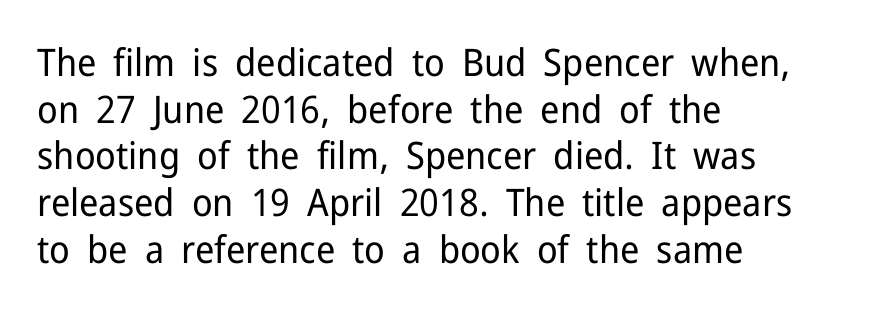
Q: Is the text bold? A: No.
Q: Is the text italic (slanted)? A: No, it is upright.
Q: Is the typeface a serif or a sans-serif typeface? A: Sans-serif.
Q: Is the text underlined? A: No.
Q: How is the paragraph aligned? A: Left-aligned.
Q: Is the spacing between letters normal or unusually wide? A: Normal.
Q: Width (condensed, normal, or wide)? A: Normal.
Q: Stroke contrast? A: Low.
Q: x-height? A: Medium.
Q: Monospaced? A: No.
